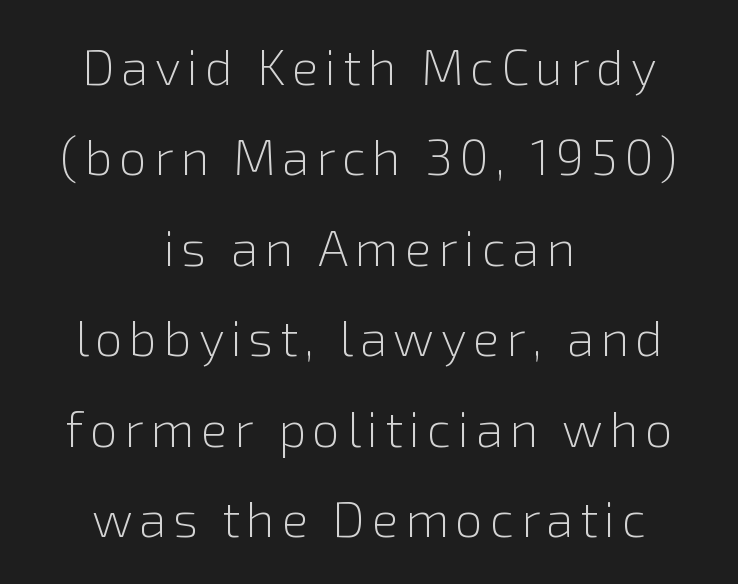
This rendering features lettering with no underline. Leftover space on each line is divided equally before and after the words. Posture: straight, roman, zero tilt. Ink coverage per letter is moderate at most.
